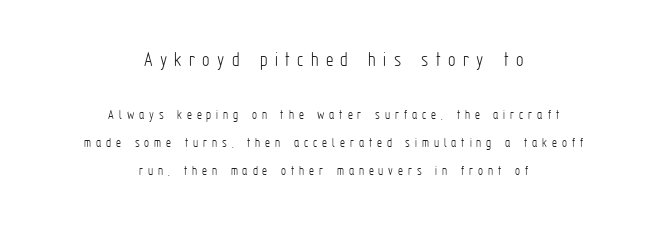
Casual observation: everything's sitting right in the middle. The words here are not underlined. There is plenty of visible air inserted between adjacent glyphs. The font's upright variant was chosen for this text. Whoever set this made the first block the dominant, larger element.
